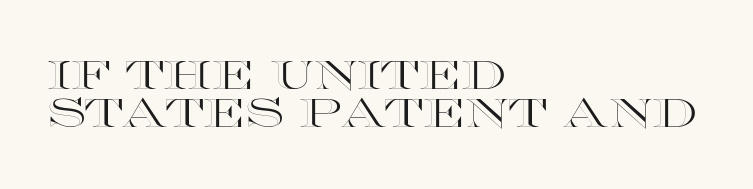
When letters stand straight like this, we call the style roman or upright. Descender tails drop into unmarked territory. Is the block centered? No — it sits flush against the left margin. Tracking here is standard; glyphs follow each other at the usual distance. The designer dialed line spacing down below the default. Character widths vary here, with narrow letters taking less room than wide ones.
